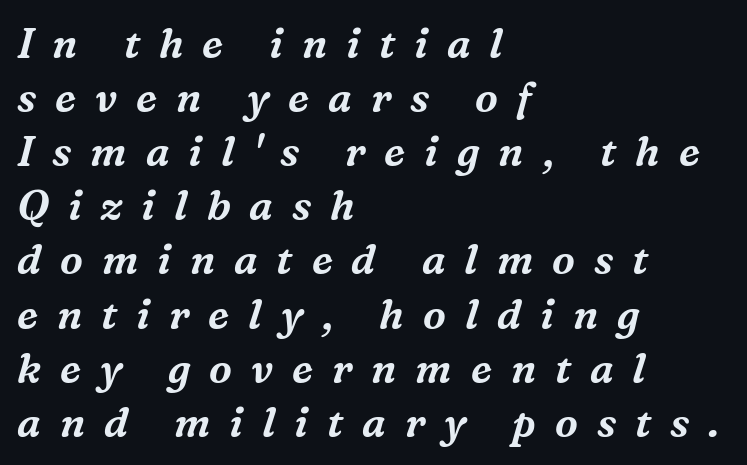
This sample has the flowing, uneven cadence of proportional lettering. The rendering applies a slant to the glyphs. Characters follow at a spacing far wider than the type designer built in. This rendering employs a face with finishing strokes, i.e., a serif. Horizontal bands of white between lines are of average thickness. Every row of glyphs begins at an identical x-position on the left.
